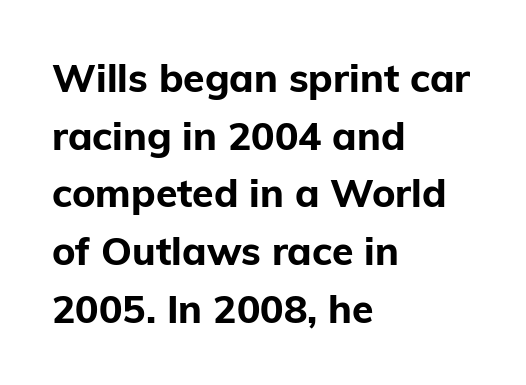
Q: Is the text bold? A: Yes.
Q: Is the text italic (slanted)? A: No, it is upright.
Q: Is the typeface a serif or a sans-serif typeface? A: Sans-serif.
Q: Is the text underlined? A: No.
Q: How is the paragraph aligned? A: Left-aligned.
Q: Is the spacing between letters normal or unusually wide? A: Normal.
Q: Is the spacing between lines tight, normal or loose? A: Normal.
Q: Width (condensed, normal, or wide)? A: Normal.
Q: Stroke contrast? A: Low.
Q: x-height? A: Medium.
Q: Monospaced? A: No.
